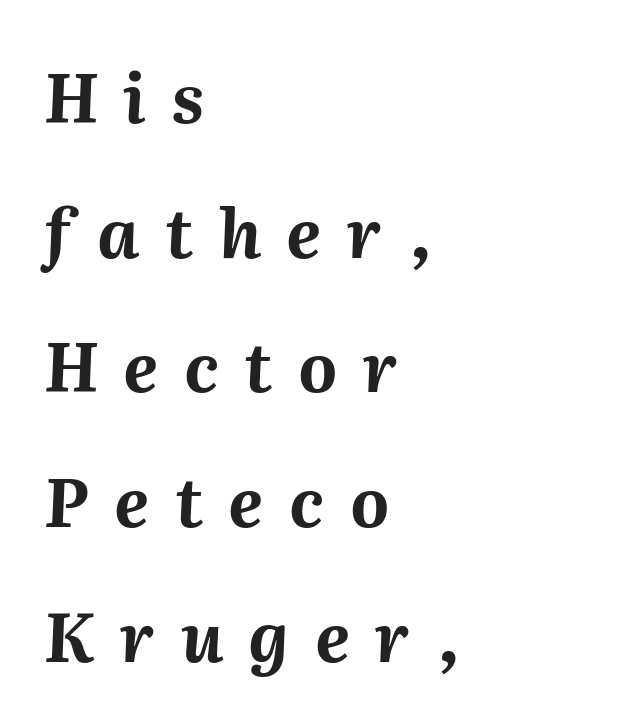
The image shows 67 px bold type, italic (leaning right); set left-aligned, loose line spacing (2.01x), unusually wide letter spacing (+0.38 em), not underlined; medium stroke contrast and a medium x-height.
